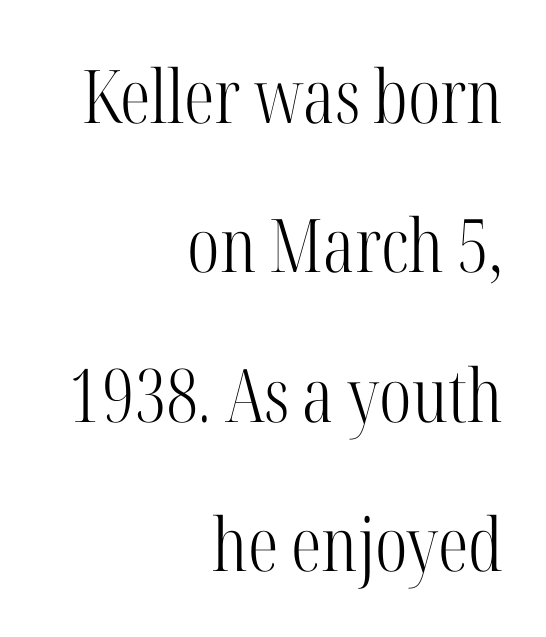
Q: Is the text bold? A: No.
Q: Is the text italic (slanted)? A: No, it is upright.
Q: Is the typeface a serif or a sans-serif typeface? A: Serif.
Q: Is the text underlined? A: No.
Q: How is the paragraph aligned? A: Right-aligned.
Q: Is the spacing between letters normal or unusually wide? A: Normal.
Q: Is the spacing between lines tight, normal or loose? A: Loose.
Q: Width (condensed, normal, or wide)? A: Condensed.
Q: Stroke contrast? A: High.
Q: x-height? A: Medium.
Q: Monospaced? A: No.
